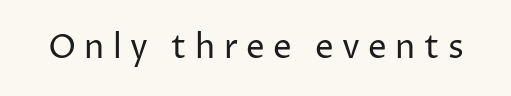
Q: Is the text bold? A: No.
Q: Is the text italic (slanted)? A: No, it is upright.
Q: Is the typeface a serif or a sans-serif typeface? A: Sans-serif.
Q: Is the text underlined? A: No.
Q: Is the spacing between letters normal or unusually wide? A: Unusually wide.
Q: Width (condensed, normal, or wide)? A: Normal.
Q: Stroke contrast? A: Low.
Q: x-height? A: Medium.
Q: Monospaced? A: No.
